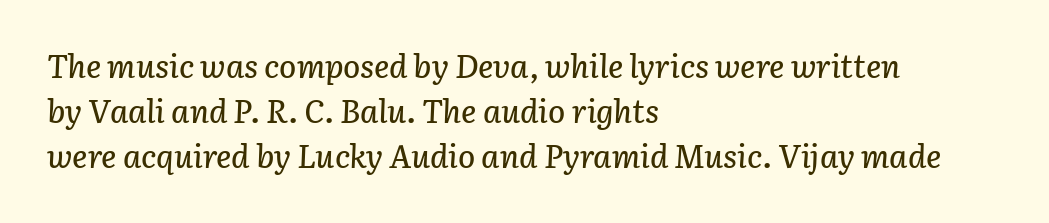
{"italic": "yes", "lean": "right", "slant_degrees": 3, "width": "normal", "stroke_contrast": "low", "x_height": "medium", "monospaced": "no", "underline": "no", "align": "left", "line_spacing": "normal", "line_spacing_ratio": 1.4, "letter_spacing": "normal", "letter_spacing_em": 0.0, "glyph_px": 32}
